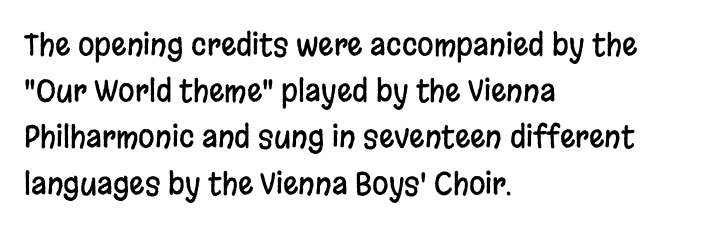
Q: Is the text italic (slanted)? A: No, it is upright.
Q: Is the typeface a serif or a sans-serif typeface? A: Sans-serif.
Q: Is the text underlined? A: No.
Q: How is the paragraph aligned? A: Left-aligned.
Q: Is the spacing between letters normal or unusually wide? A: Normal.
Q: Is the spacing between lines tight, normal or loose? A: Normal.
Q: Width (condensed, normal, or wide)? A: Condensed.
Q: Stroke contrast? A: Low.
Q: x-height? A: Large.
Q: Monospaced? A: No.
